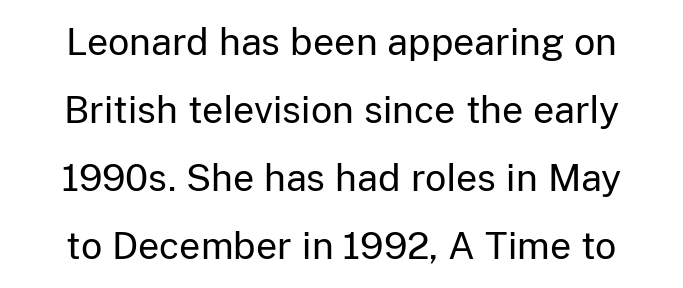
Q: Is the text bold? A: No.
Q: Is the text italic (slanted)? A: No, it is upright.
Q: Is the typeface a serif or a sans-serif typeface? A: Sans-serif.
Q: Is the text underlined? A: No.
Q: Is the spacing between letters normal or unusually wide? A: Normal.
Q: Width (condensed, normal, or wide)? A: Normal.
Q: Stroke contrast? A: Low.
Q: x-height? A: Medium.
Q: Monospaced? A: No.
